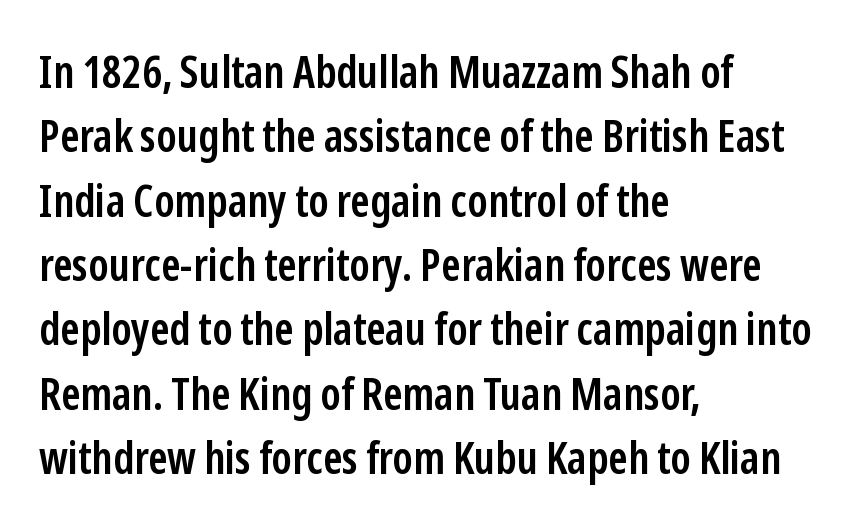
Q: Is the text bold? A: Semi-bold.
Q: Is the text italic (slanted)? A: No, it is upright.
Q: Is the typeface a serif or a sans-serif typeface? A: Sans-serif.
Q: Is the text underlined? A: No.
Q: How is the paragraph aligned? A: Left-aligned.
Q: Is the spacing between letters normal or unusually wide? A: Normal.
Q: Is the spacing between lines tight, normal or loose? A: Normal.
Q: Width (condensed, normal, or wide)? A: Condensed.
Q: Stroke contrast? A: Low.
Q: x-height? A: Medium.
Q: Monospaced? A: No.
